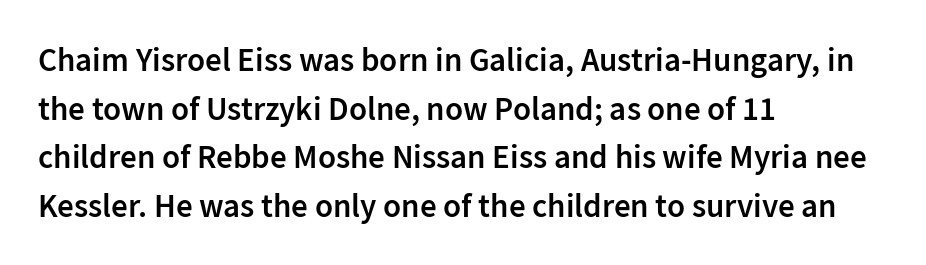
Here the designer chose a conventional face with non-uniform glyph widths. A somewhat darkened texture: the type is semibold rather than bold. The typography opts for an upright posture over an oblique one. Spacing between characters is what you'd get straight out of the box. What's the leading like? Ordinary, nothing unusual.
